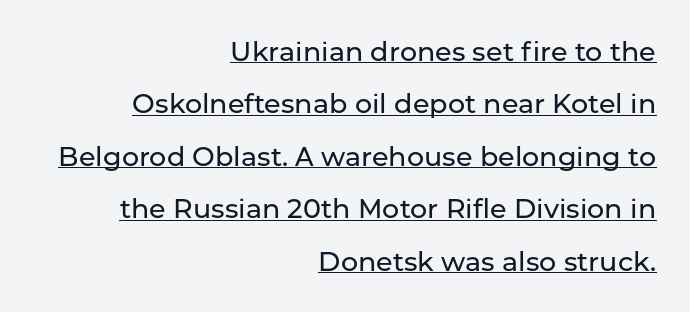
The image shows 27 px text type, upright; set right-aligned, loose line spacing (1.94x), normal letter spacing, underlined.
